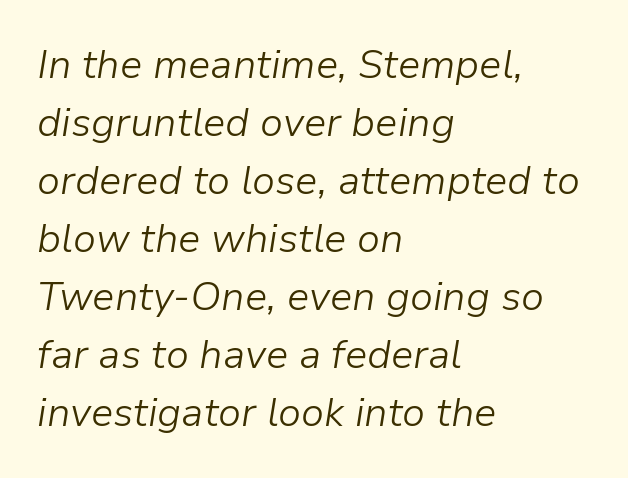
{"italic": "yes", "lean": "right", "slant_degrees": 9, "bold": "no", "weight": "light", "width": "normal", "stroke_contrast": "low", "x_height": "medium", "monospaced": "no", "underline": "no", "align": "left", "line_spacing": "normal", "line_spacing_ratio": 1.45, "letter_spacing": "normal", "letter_spacing_em": 0.0, "glyph_px": 40}
